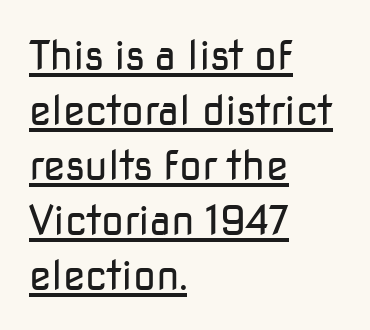
{"serif": "no", "italic": "no", "bold": "no", "weight": "regular", "width": "normal", "stroke_contrast": "low", "x_height": "medium", "monospaced": "no", "underline": "yes", "align": "left", "line_spacing": "normal", "line_spacing_ratio": 1.34, "letter_spacing": "normal", "letter_spacing_em": 0.0, "glyph_px": 41}
